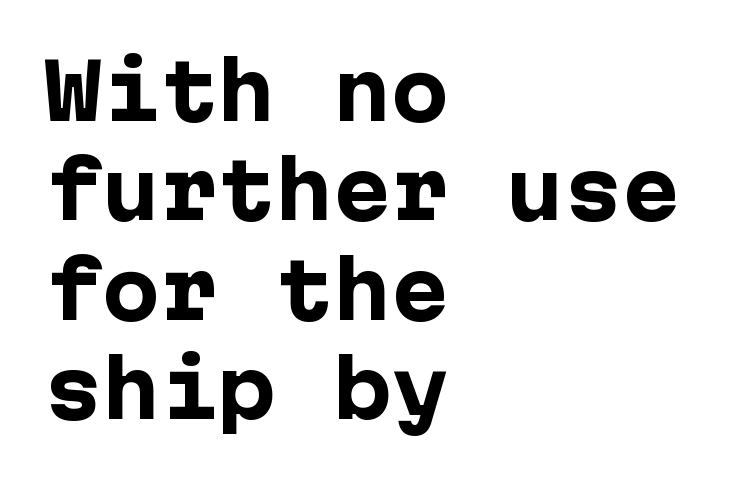
The image shows 77 px heavy sans-serif type, upright; set left-aligned, normal line spacing (1.29x), normal letter spacing, not underlined; low stroke contrast and a medium x-height.
